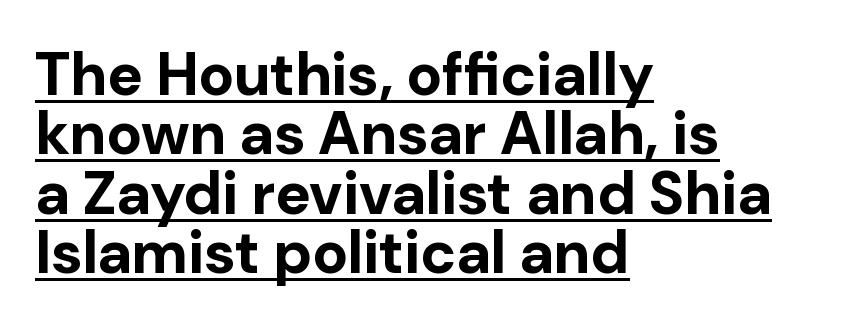
The image shows 60 px bold sans-serif type, upright; set left-aligned, tight line spacing (0.99x), normal letter spacing, underlined; low stroke contrast and a medium x-height.
